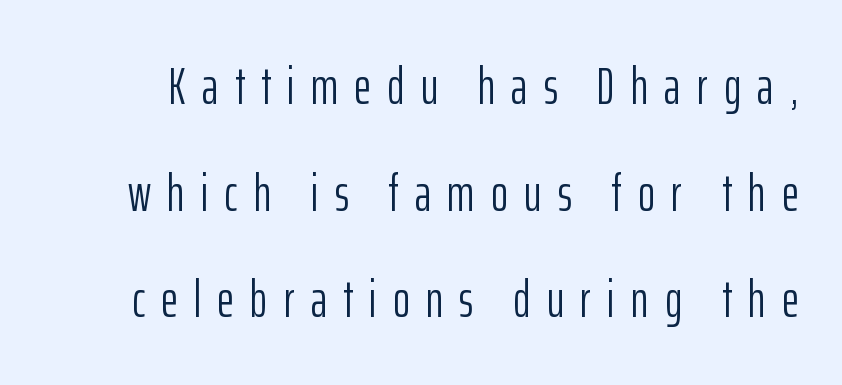
The image shows 52 px light, condensed sans-serif type, upright; set loose line spacing (2.05x), unusually wide letter spacing (+0.31 em), not underlined; low stroke contrast and a medium x-height.
